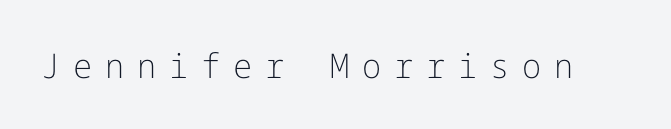
A bare baseline throughout the passage. These lines were composed using upright roman letters. Stem width sits at or under what a default text font uses. Characters follow at a spacing far wider than the type designer built in. The letters carry no serifs — their stems end cleanly without finishing strokes.
